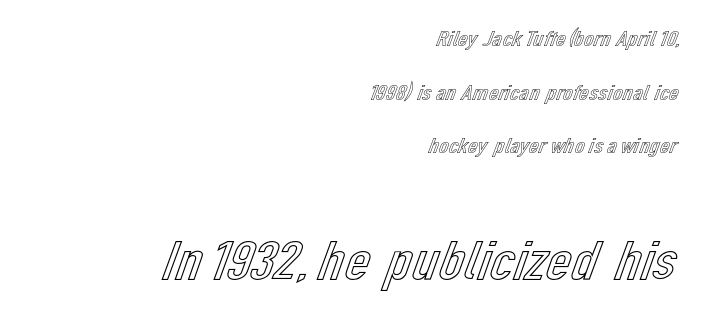
Q: Is the text italic (slanted)? A: Yes.
Q: Is the text underlined? A: No.
Q: How is the paragraph aligned? A: Right-aligned.
Q: Is the spacing between letters normal or unusually wide? A: Normal.
Q: Is the spacing between lines tight, normal or loose? A: Loose.
Q: Which block of text is set in a larger size, the first (top) or the second (bottom)? A: The second (bottom) one.
Q: Width (condensed, normal, or wide)? A: Normal.
Q: x-height? A: Medium.
Q: Monospaced? A: No.
